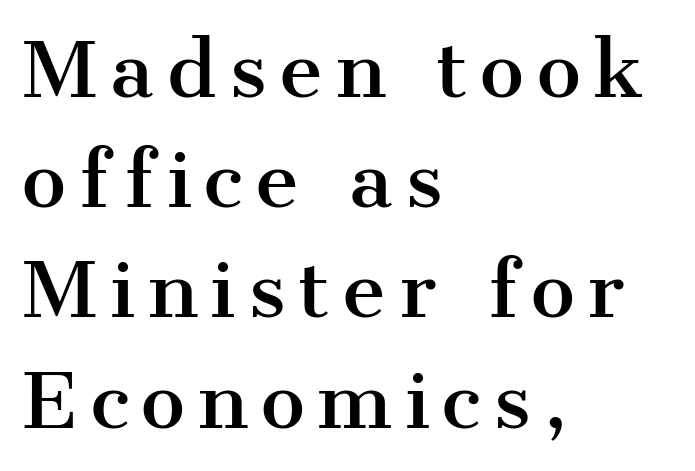
The image shows 75 px serif type, upright; set left-aligned, normal line spacing (1.47x), not underlined; medium stroke contrast and a medium x-height.
